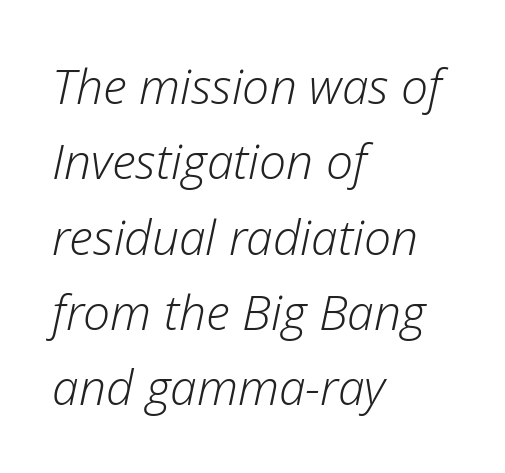
{"italic": "yes", "lean": "right", "slant_degrees": 12, "bold": "no", "weight": "light", "width": "normal", "stroke_contrast": "low", "x_height": "medium", "monospaced": "no", "underline": "no", "align": "left", "line_spacing": "normal", "line_spacing_ratio": 1.57, "letter_spacing": "normal", "letter_spacing_em": 0.0, "glyph_px": 48}
